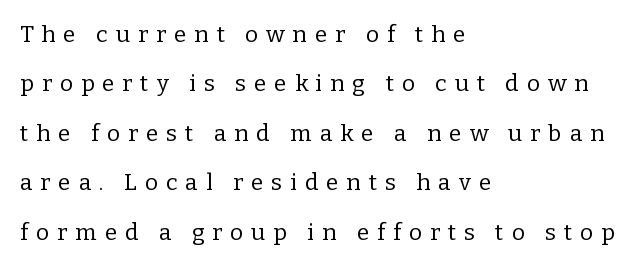
Is there any slant? The stems are plumb. Stroke thickness stays within the range of a standard reading face or lighter. Descenders are the only things crossing below the line. You could only call the tracking loose — the letters float apart. The paragraph shown leans on its left margin.
